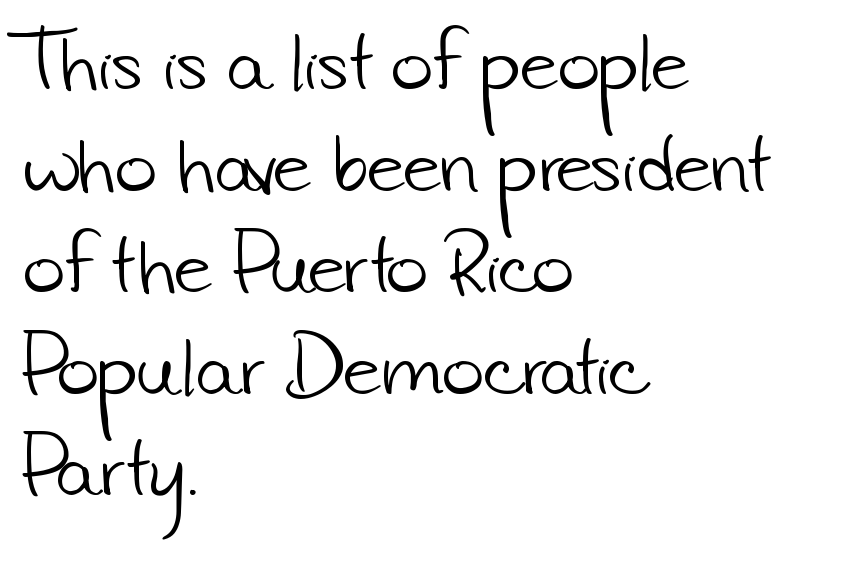
{"serif": "no", "bold": "no", "weight": "light", "width": "normal", "stroke_contrast": "low", "x_height": "small", "monospaced": "no", "underline": "no", "align": "left", "line_spacing": "normal", "line_spacing_ratio": 1.41, "letter_spacing": "normal", "letter_spacing_em": 0.0, "glyph_px": 72}
